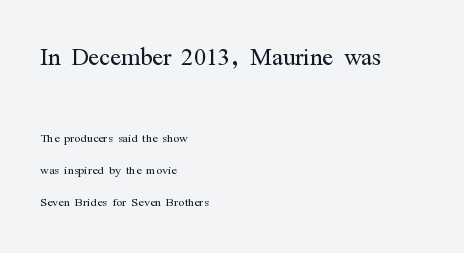
The image shows 32 px light, condensed serif type, upright; set left-aligned, loose line spacing (1.99x), normal letter spacing, not underlined; the first (top) block is 2.0x larger; medium stroke contrast and a medium x-height.
